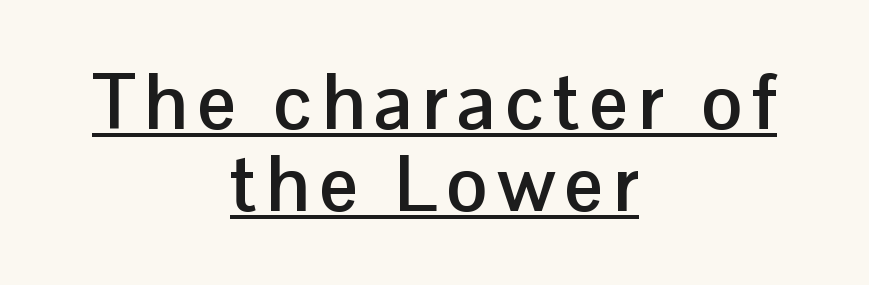
Q: Is the text bold? A: Yes.
Q: Is the text italic (slanted)? A: No, it is upright.
Q: Is the typeface a serif or a sans-serif typeface? A: Sans-serif.
Q: Is the text underlined? A: Yes.
Q: How is the paragraph aligned? A: Centered.
Q: Is the spacing between lines tight, normal or loose? A: Tight.
Q: Width (condensed, normal, or wide)? A: Normal.
Q: Stroke contrast? A: Low.
Q: x-height? A: Medium.
Q: Monospaced? A: No.
